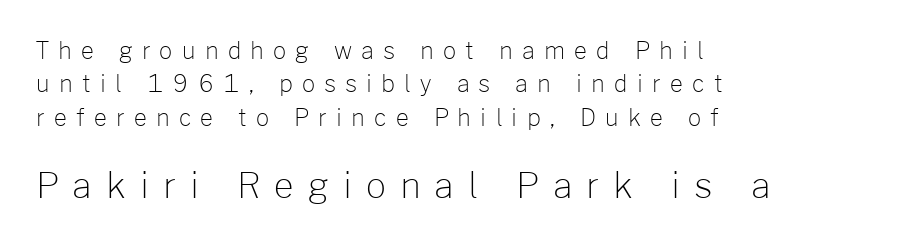
The image shows 35 px light sans-serif type, upright; set left-aligned, normal line spacing (1.45x), unusually wide letter spacing (+0.4 em), not underlined; the second (bottom) block is 1.52x larger; low stroke contrast and a medium x-height.
